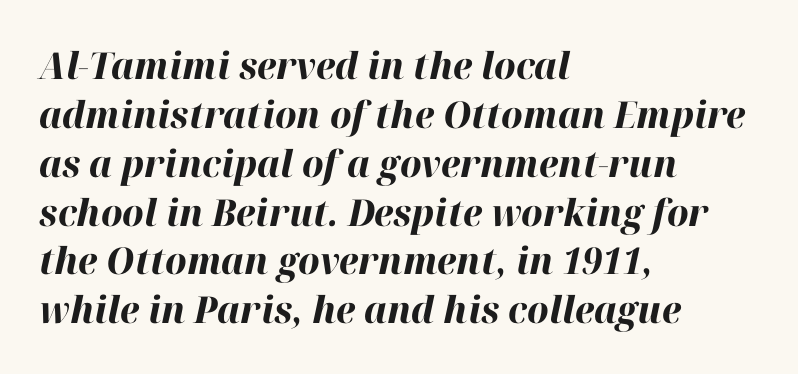
The image shows 37 px bold type, italic (leaning right); set left-aligned, normal line spacing (1.32x), normal letter spacing, not underlined; high stroke contrast and a medium x-height.
